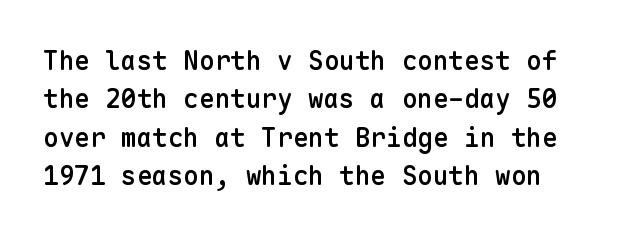
{"italic": "no", "bold": "semi", "underline": "no", "line_spacing": "normal", "line_spacing_ratio": 1.48, "letter_spacing": "normal", "letter_spacing_em": 0.0, "glyph_px": 26}
